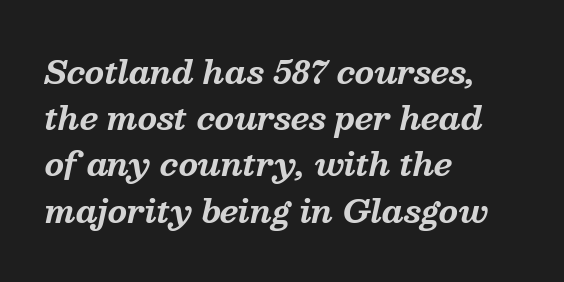
Q: Is the text bold? A: Yes.
Q: Is the text italic (slanted)? A: Yes, it leans right by about 13 degrees.
Q: Is the typeface a serif or a sans-serif typeface? A: Serif.
Q: Is the text underlined? A: No.
Q: How is the paragraph aligned? A: Left-aligned.
Q: Is the spacing between letters normal or unusually wide? A: Normal.
Q: Is the spacing between lines tight, normal or loose? A: Normal.
Q: Width (condensed, normal, or wide)? A: Normal.
Q: Stroke contrast? A: Medium.
Q: x-height? A: Medium.
Q: Monospaced? A: No.
